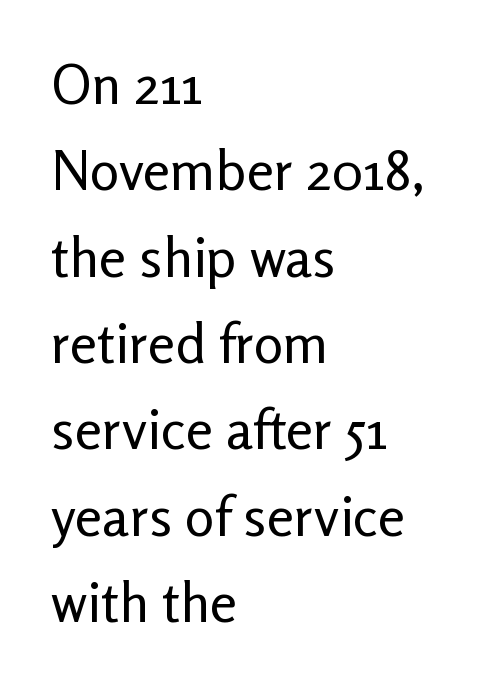
Each line starts at the same left margin while the right side varies. The glyphs are unaccompanied by any horizontal stroke below them. Rows of type keep a routine distance in the vertical direction. Serif or sans? Sans — the stroke terminals are bare.
